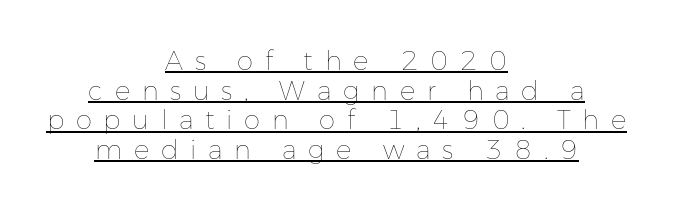
Q: Is the text bold? A: No.
Q: Is the text italic (slanted)? A: No, it is upright.
Q: Is the text underlined? A: Yes.
Q: How is the paragraph aligned? A: Centered.
Q: Is the spacing between letters normal or unusually wide? A: Unusually wide.
Q: Is the spacing between lines tight, normal or loose? A: Tight.
